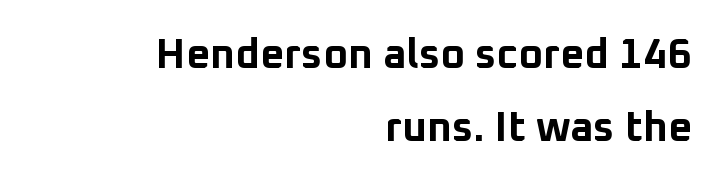
Q: Is the text bold? A: Yes.
Q: Is the text italic (slanted)? A: No, it is upright.
Q: Is the typeface a serif or a sans-serif typeface? A: Sans-serif.
Q: Is the text underlined? A: No.
Q: How is the paragraph aligned? A: Right-aligned.
Q: Is the spacing between letters normal or unusually wide? A: Normal.
Q: Width (condensed, normal, or wide)? A: Normal.
Q: Stroke contrast? A: Low.
Q: x-height? A: Medium.
Q: Monospaced? A: No.
